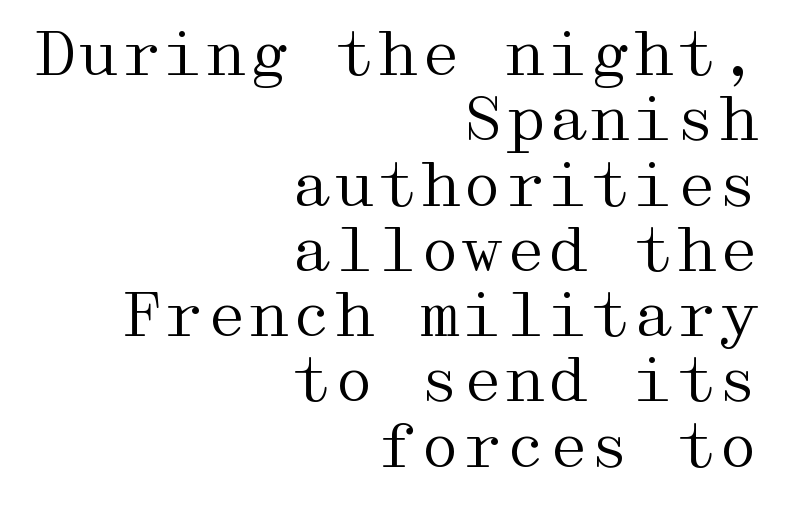
{"serif": "yes", "italic": "no", "bold": "no", "weight": "regular", "width": "wide", "stroke_contrast": "medium", "x_height": "medium", "underline": "no", "align": "right", "line_spacing": "tight", "line_spacing_ratio": 1.07, "letter_spacing": "normal", "letter_spacing_em": 0.0, "glyph_px": 61}
